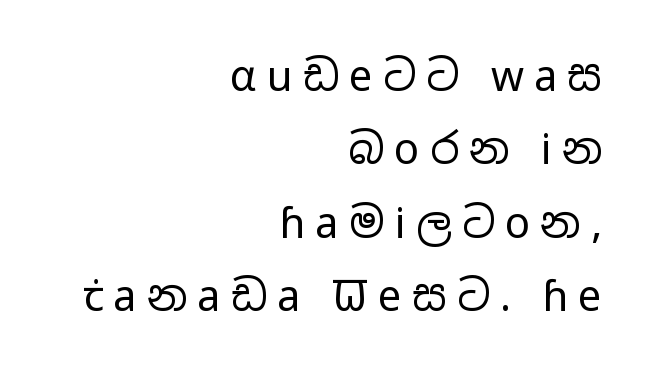
It's the straight-up-and-down kind of type. I'd call this a sans setting — the letters go barefoot. Layout note: lines flush right. The passage shown is not bold in any degree. Has an underline been added? It has not. The letters advance in unequal steps, a hallmark of proportional type.
